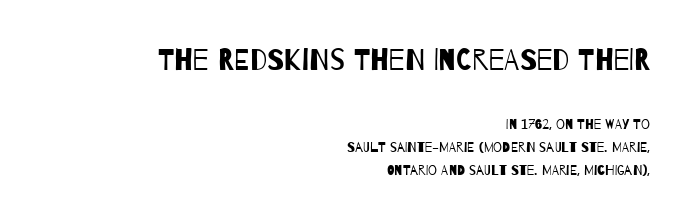
Unlike a traditional serif, this face leaves its strokes unadorned. Does extra space separate the letters? No, they use regular spacing. Alignment: flush right. A normal amount of white space separates one row of letters from the next.
